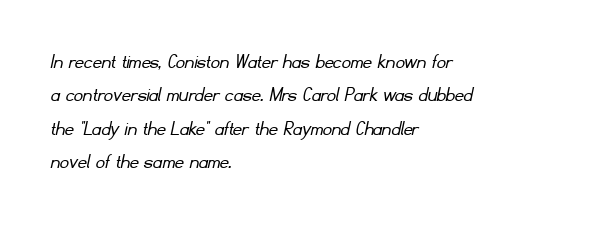
{"bold": "no", "underline": "no", "align": "left", "line_spacing": "normal", "line_spacing_ratio": 1.52, "letter_spacing": "normal", "letter_spacing_em": 0.0, "glyph_px": 22}
